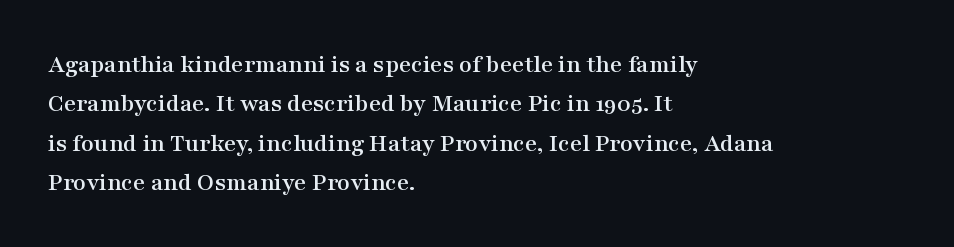
This rendering features lettering with no underline. Every row of glyphs begins at an identical x-position on the left. The leading is moderate, giving the passage an even texture. When letters stand straight like this, we call the style roman or upright.
